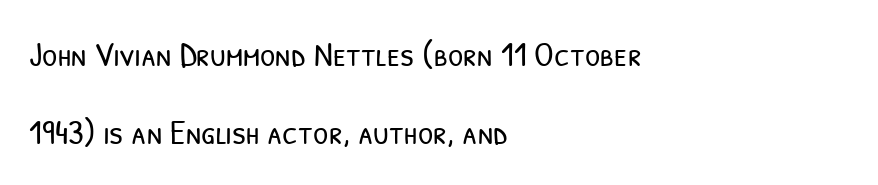
{"serif": "no", "bold": "no", "weight": "light", "width": "condensed", "stroke_contrast": "low", "x_height": "medium", "monospaced": "no", "underline": "no", "align": "left", "line_spacing": "loose", "line_spacing_ratio": 2.24, "letter_spacing": "normal", "letter_spacing_em": 0.0, "glyph_px": 35}
